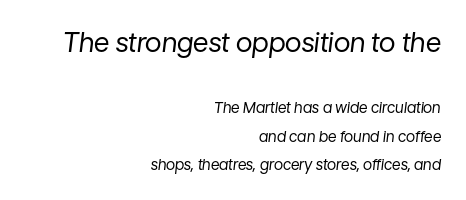
The image shows 27 px text type, italic (leaning right); set right-aligned, loose line spacing (1.91x), normal letter spacing, not underlined; the first (top) block is 1.8x larger.
